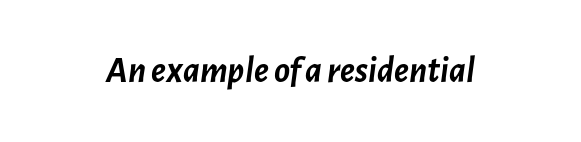
The image shows 37 px semibold type, italic (leaning right); set normal letter spacing, not underlined; low stroke contrast and a medium x-height.
